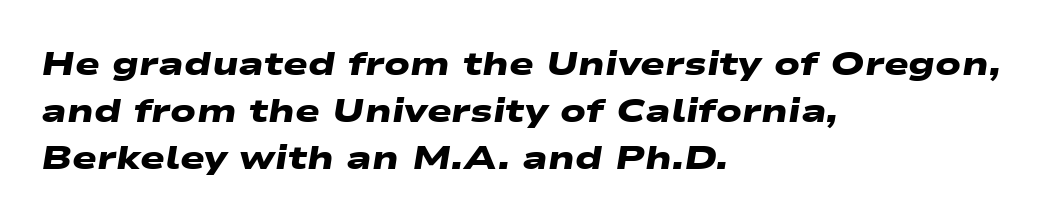
Visually the block forms a straight wall on the left and a jagged coastline on the right. You'd pick this weight for a headline — it's a proper bold. The glyphs in this specimen are sans serif. A clean baseline with only descenders dipping below it.
